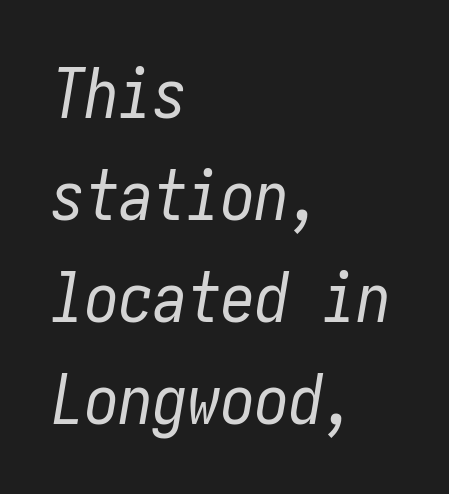
Q: Is the text bold? A: No.
Q: Is the text italic (slanted)? A: Yes, it leans right by about 10 degrees.
Q: Is the text underlined? A: No.
Q: How is the paragraph aligned? A: Left-aligned.
Q: Is the spacing between letters normal or unusually wide? A: Normal.
Q: Is the spacing between lines tight, normal or loose? A: Normal.
Q: Width (condensed, normal, or wide)? A: Condensed.
Q: Stroke contrast? A: Low.
Q: x-height? A: Medium.
